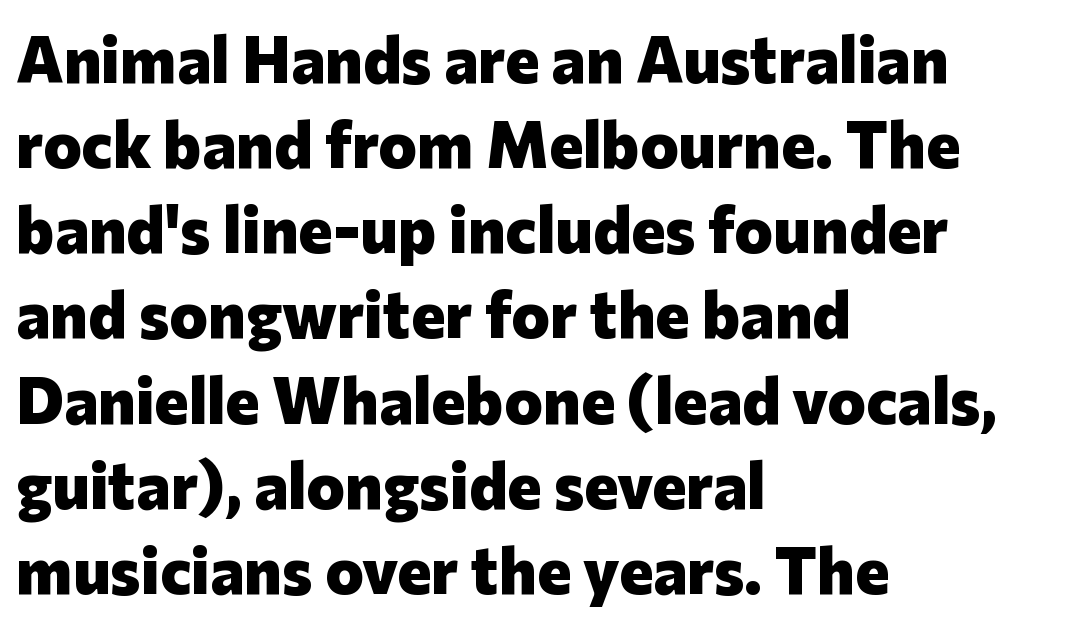
Visually the block forms a straight wall on the left and a jagged coastline on the right. The rendering uses a bold face; every stroke is thick and dark. This is the regular roman posture of the typeface. A typesetter would call this proportional, since set widths differ per character.
